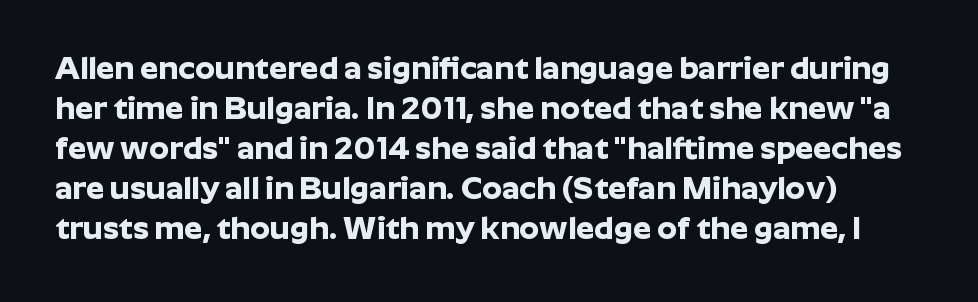
This sample has the flowing, uneven cadence of proportional lettering. Tracking value appears to be zero — textbook default spacing. It's the straight-up-and-down kind of type. This sample uses a sans-serif face. The specimen omits any rule beneath the text block's lines.
